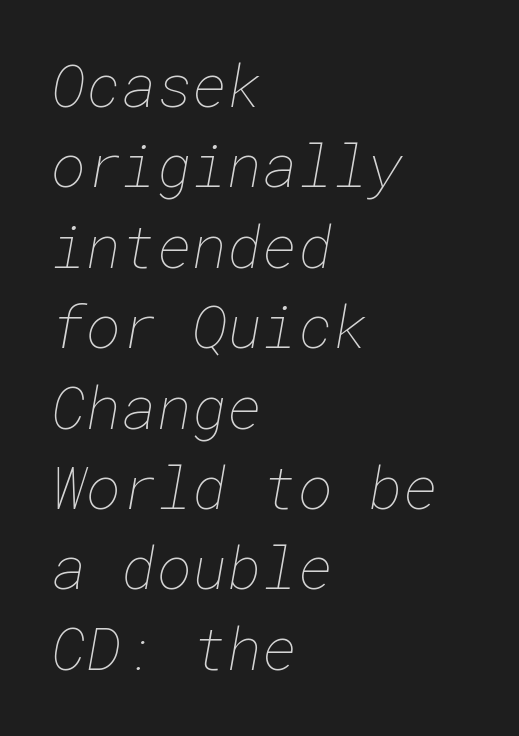
The image shows 60 px thin type; set left-aligned, normal line spacing (1.34x), normal letter spacing, not underlined; low stroke contrast and a medium x-height.
